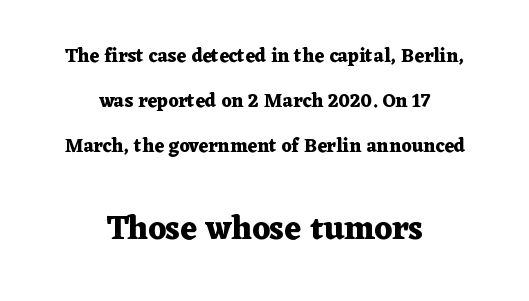
Look at the stroke-to-counter ratio: heavy, a bold. The text block is weighted toward neither margin, spreading evenly from the middle. The strip under each line holds only bare page. The horizontal fit of the characters is conventional and even.
